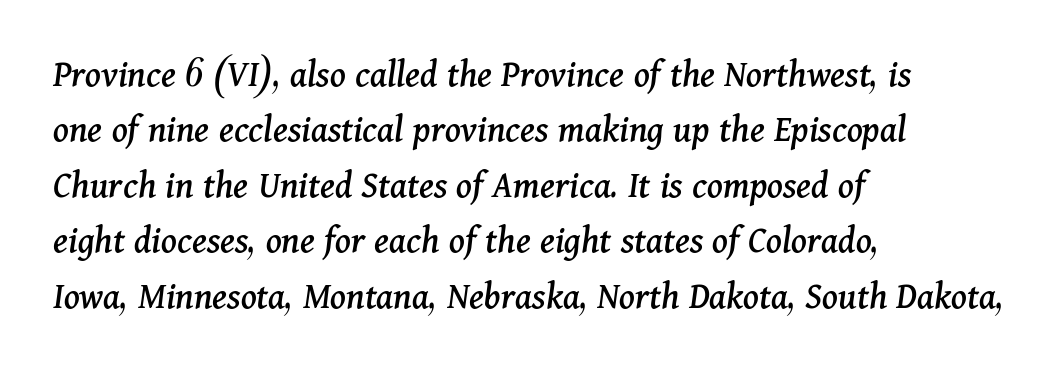
{"serif": "yes", "italic": "yes", "lean": "right", "slant_degrees": 11, "width": "normal", "stroke_contrast": "medium", "x_height": "medium", "monospaced": "no", "underline": "no", "align": "left", "line_spacing": "normal", "line_spacing_ratio": 1.42, "letter_spacing": "normal", "letter_spacing_em": 0.0, "glyph_px": 39}
